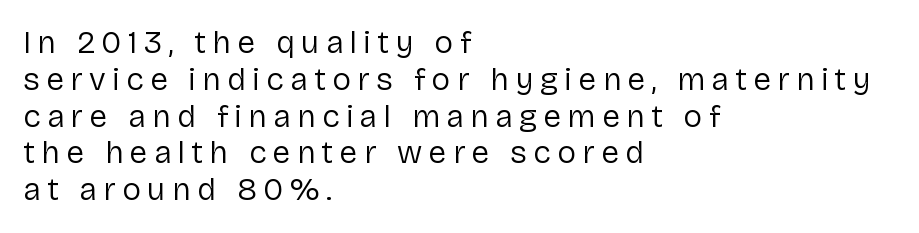
It's the straight-up-and-down kind of type. In terms of leading, this rendering errs on the cramped side. Alignment: flush left. Tracking here is generous; glyphs stand well apart from one another.
